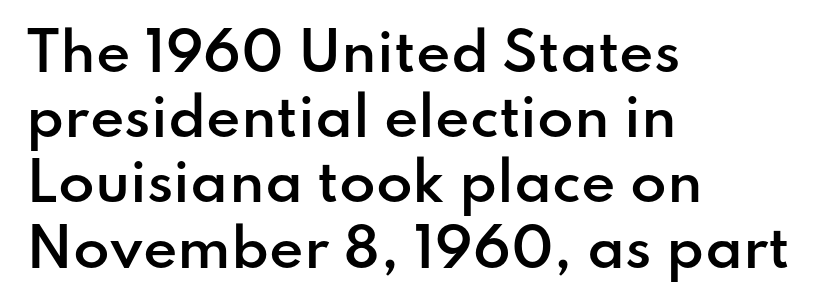
Spacing verdict: proportional, widths tailored to each character. Vertical strokes here are truly vertical. Glyph-to-glyph distance matches everyday printed text. The typesetter chose a ragged-right arrangement here.
